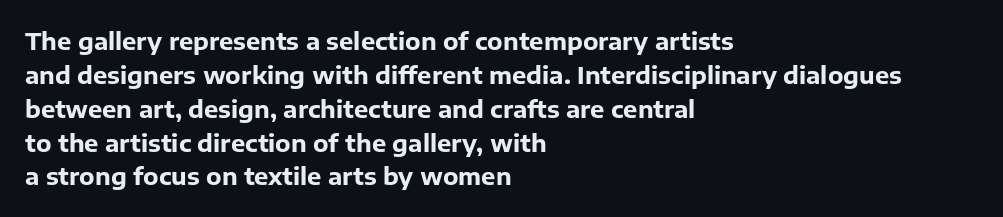
The image shows 24 px bold type, upright; set left-aligned, normal line spacing (1.41x), normal letter spacing, not underlined.
